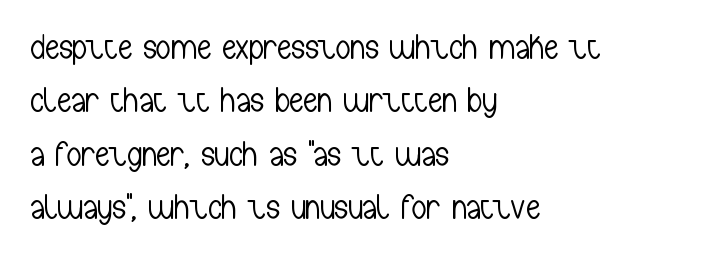
Q: Is the text bold? A: No.
Q: Is the text italic (slanted)? A: No, it is upright.
Q: Is the typeface a serif or a sans-serif typeface? A: Sans-serif.
Q: Is the text underlined? A: No.
Q: How is the paragraph aligned? A: Left-aligned.
Q: Is the spacing between letters normal or unusually wide? A: Normal.
Q: Is the spacing between lines tight, normal or loose? A: Normal.
Q: Width (condensed, normal, or wide)? A: Condensed.
Q: Stroke contrast? A: Low.
Q: x-height? A: Medium.
Q: Monospaced? A: No.
